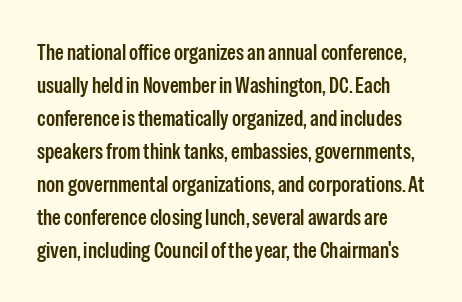
This sample uses an upright cut, with every glyph sitting square on the baseline. Tracking value appears to be zero — textbook default spacing. The passage shown stacks its lines at a standard gap. This rendering features lettering with no underline.
